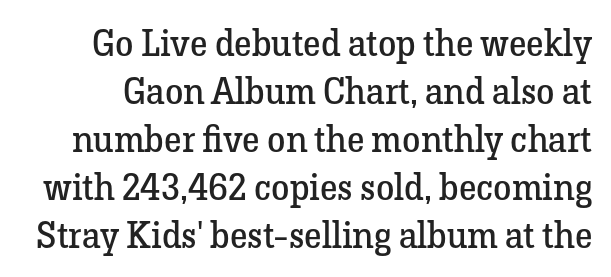
The image shows 37 px regular-weight serif type, upright; set normal line spacing (1.3x), normal letter spacing, not underlined; low stroke contrast and a medium x-height.
